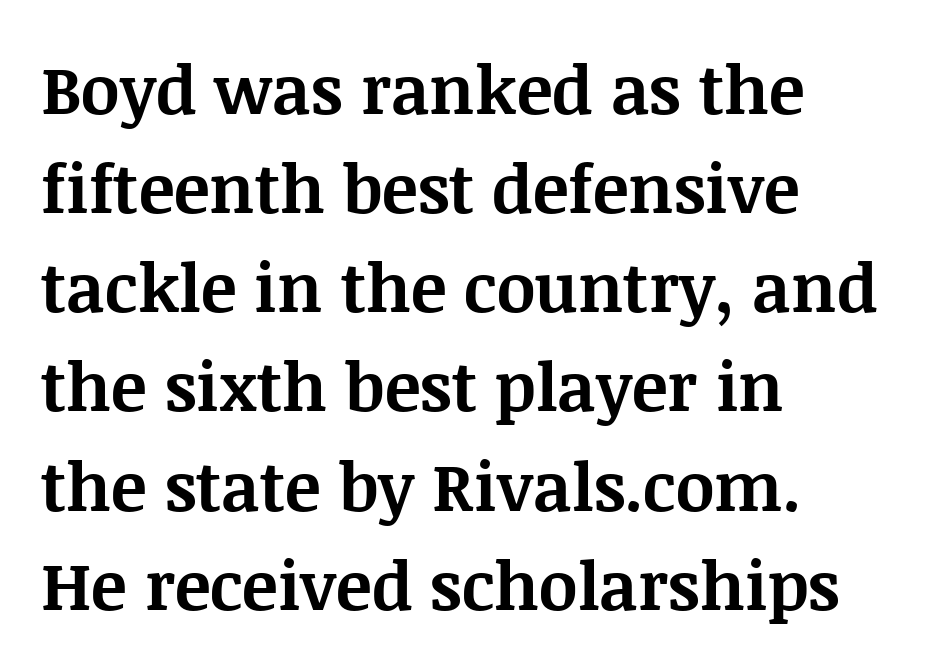
{"serif": "yes", "italic": "no", "bold": "yes", "weight": "bold", "width": "normal", "stroke_contrast": "medium", "x_height": "large", "monospaced": "no", "underline": "no", "align": "left", "line_spacing": "normal", "line_spacing_ratio": 1.48, "letter_spacing": "normal", "letter_spacing_em": 0.0, "glyph_px": 67}
